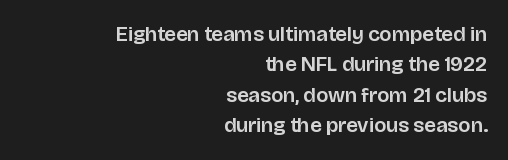
{"italic": "no", "underline": "no", "align": "right", "line_spacing": "normal", "line_spacing_ratio": 1.45, "letter_spacing": "normal", "letter_spacing_em": 0.0, "glyph_px": 21}
